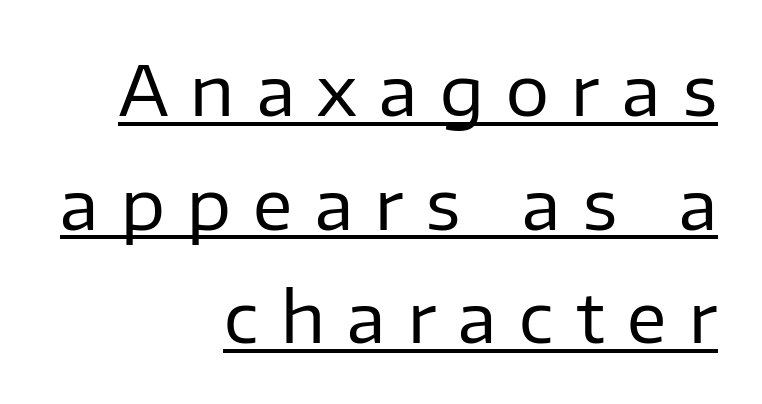
Q: Is the text bold? A: No.
Q: Is the text italic (slanted)? A: No, it is upright.
Q: Is the typeface a serif or a sans-serif typeface? A: Sans-serif.
Q: Is the text underlined? A: Yes.
Q: How is the paragraph aligned? A: Right-aligned.
Q: Is the spacing between letters normal or unusually wide? A: Unusually wide.
Q: Is the spacing between lines tight, normal or loose? A: Normal.
Q: Width (condensed, normal, or wide)? A: Normal.
Q: Stroke contrast? A: Low.
Q: x-height? A: Medium.
Q: Monospaced? A: No.
